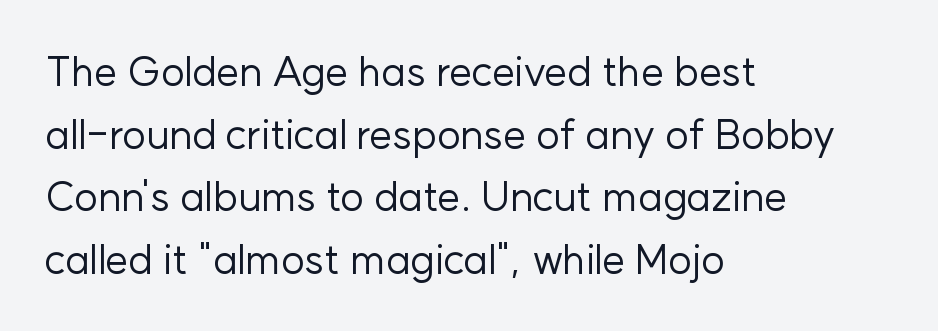
Q: Is the text bold? A: No.
Q: Is the text italic (slanted)? A: No, it is upright.
Q: Is the typeface a serif or a sans-serif typeface? A: Sans-serif.
Q: Is the text underlined? A: No.
Q: How is the paragraph aligned? A: Left-aligned.
Q: Is the spacing between letters normal or unusually wide? A: Normal.
Q: Is the spacing between lines tight, normal or loose? A: Normal.
Q: Width (condensed, normal, or wide)? A: Normal.
Q: Stroke contrast? A: Low.
Q: x-height? A: Medium.
Q: Monospaced? A: No.
